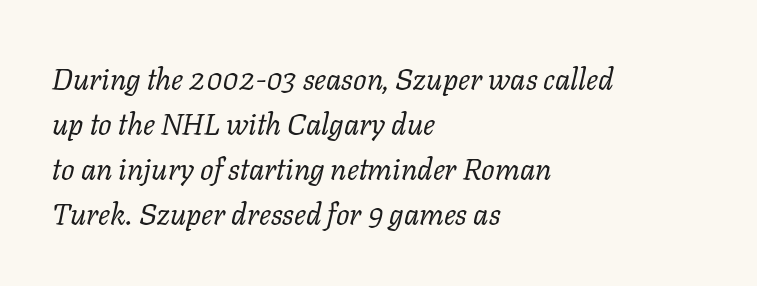
Q: Is the text bold? A: No.
Q: Is the text italic (slanted)? A: Yes, it leans right by about 11 degrees.
Q: Is the typeface a serif or a sans-serif typeface? A: Serif.
Q: Is the text underlined? A: No.
Q: How is the paragraph aligned? A: Left-aligned.
Q: Is the spacing between letters normal or unusually wide? A: Normal.
Q: Is the spacing between lines tight, normal or loose? A: Normal.
Q: Width (condensed, normal, or wide)? A: Normal.
Q: Stroke contrast? A: Low.
Q: x-height? A: Medium.
Q: Monospaced? A: No.
